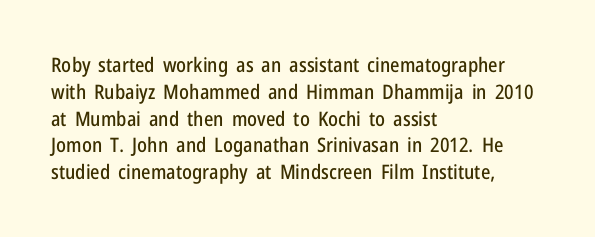
The vertical gap from one line to the next is medium. The letters sit at their default tracking, neither squeezed nor spread. A student would call this left alignment; a typographer would say flush left, rag right. Does the lettering tilt? It doesn't — this is upright.
